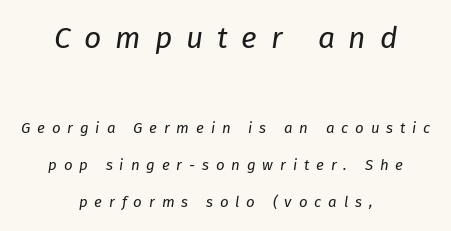
How would I describe the line gaps? Wide and relaxed. Words appear elongated and porous because spacing is wide. Check under the words: just untouched page. These lines stack symmetrically, like a column narrowing and widening about its center. Look at the glyph heights: the upper group is clearly the bigger setting.
